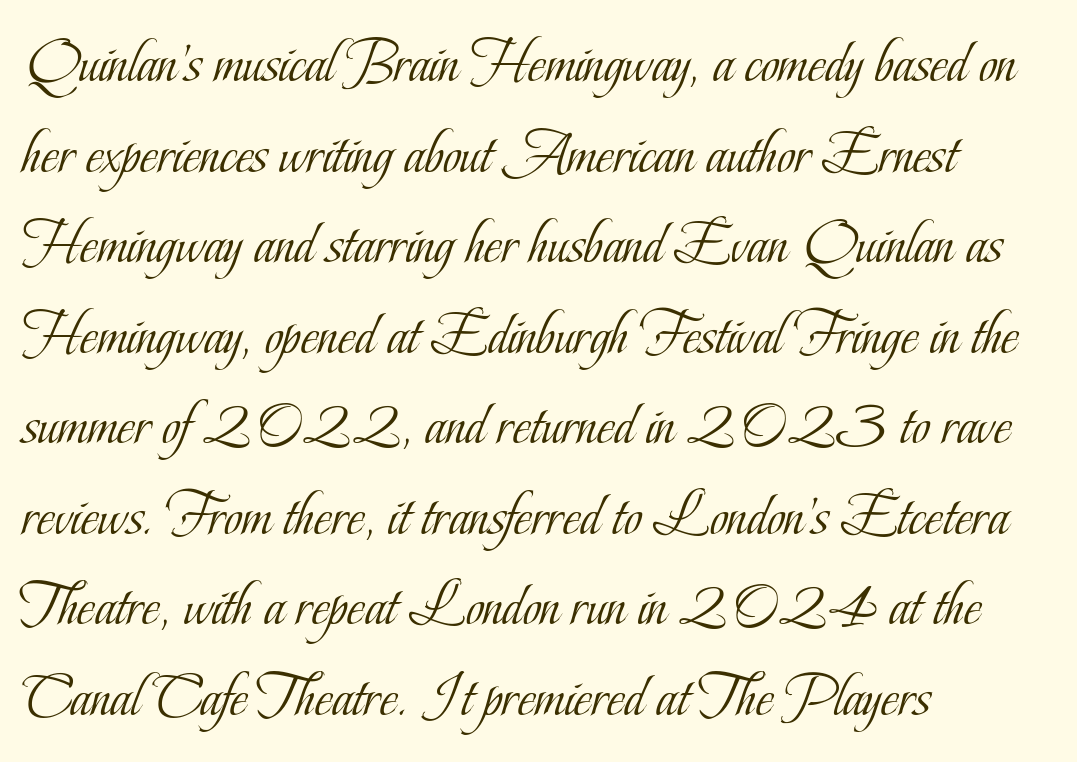
The image shows 62 px light, condensed serif type; set left-aligned, normal line spacing (1.46x), normal letter spacing, not underlined; low stroke contrast and a small x-height.
